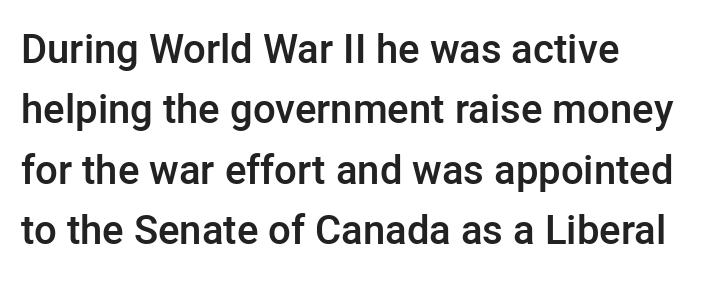
{"serif": "no", "italic": "no", "bold": "semi", "weight": "semibold", "width": "normal", "stroke_contrast": "low", "x_height": "medium", "monospaced": "no", "underline": "no", "align": "left", "line_spacing": "normal", "line_spacing_ratio": 1.51, "letter_spacing": "normal", "letter_spacing_em": 0.0, "glyph_px": 40}
